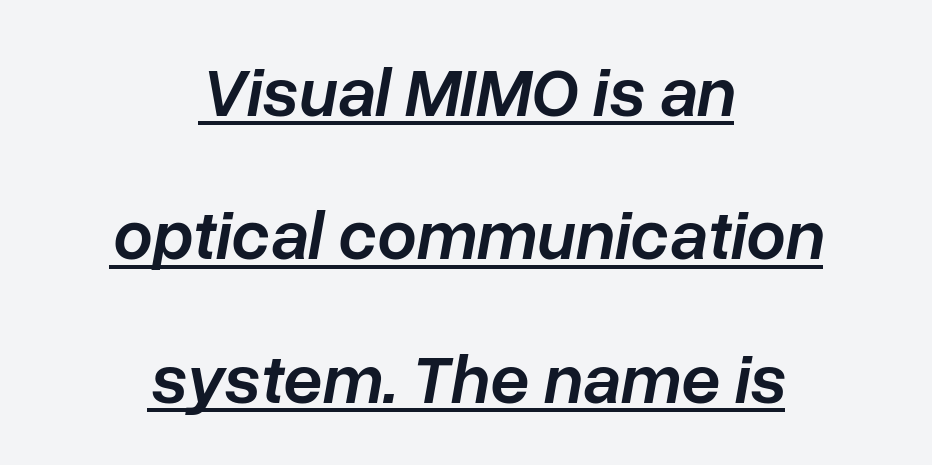
Q: Is the text bold? A: Semi-bold.
Q: Is the text italic (slanted)? A: Yes, it leans right by about 10 degrees.
Q: Is the text underlined? A: Yes.
Q: How is the paragraph aligned? A: Centered.
Q: Is the spacing between letters normal or unusually wide? A: Normal.
Q: Is the spacing between lines tight, normal or loose? A: Loose.
Q: Width (condensed, normal, or wide)? A: Normal.
Q: Stroke contrast? A: Low.
Q: x-height? A: Medium.
Q: Monospaced? A: No.
